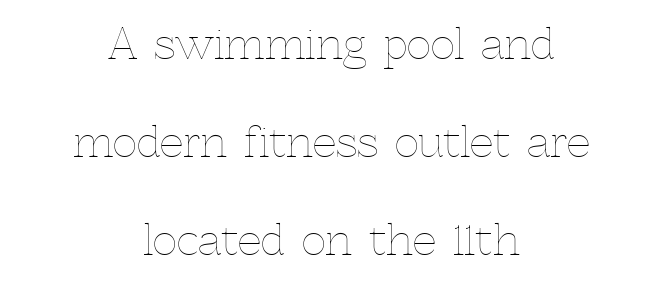
Q: Is the text bold? A: No.
Q: Is the text italic (slanted)? A: No, it is upright.
Q: Is the text underlined? A: No.
Q: How is the paragraph aligned? A: Centered.
Q: Is the spacing between letters normal or unusually wide? A: Normal.
Q: Is the spacing between lines tight, normal or loose? A: Loose.
Q: Width (condensed, normal, or wide)? A: Normal.
Q: x-height? A: Medium.
Q: Monospaced? A: No.
